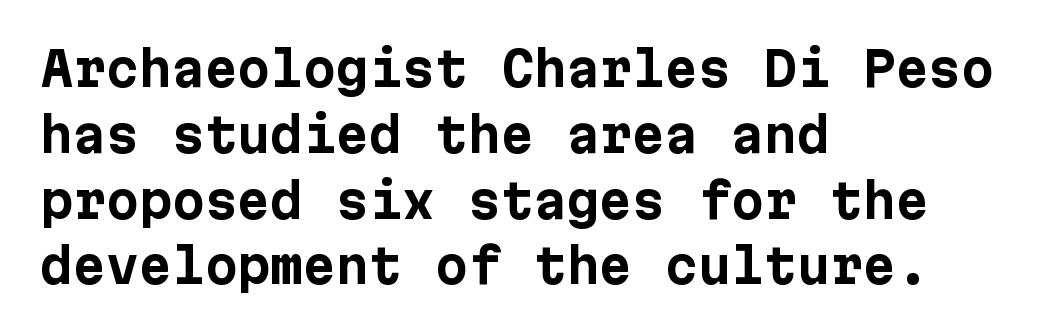
The image shows 47 px bold sans-serif type, upright; set left-aligned, normal line spacing (1.4x), normal letter spacing, not underlined; low stroke contrast and a medium x-height.
